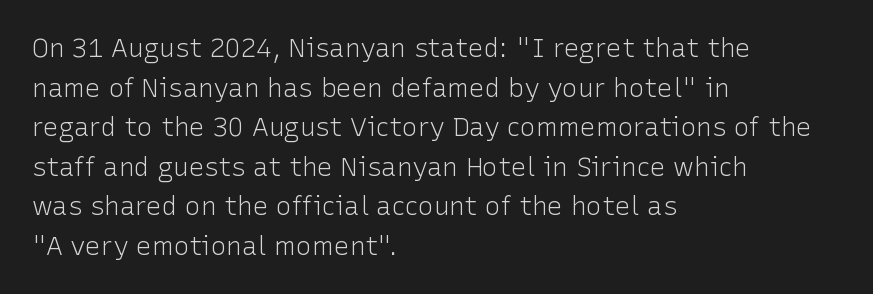
The image shows 26 px text type, upright; set left-aligned, normal line spacing (1.52x), normal letter spacing, not underlined.
